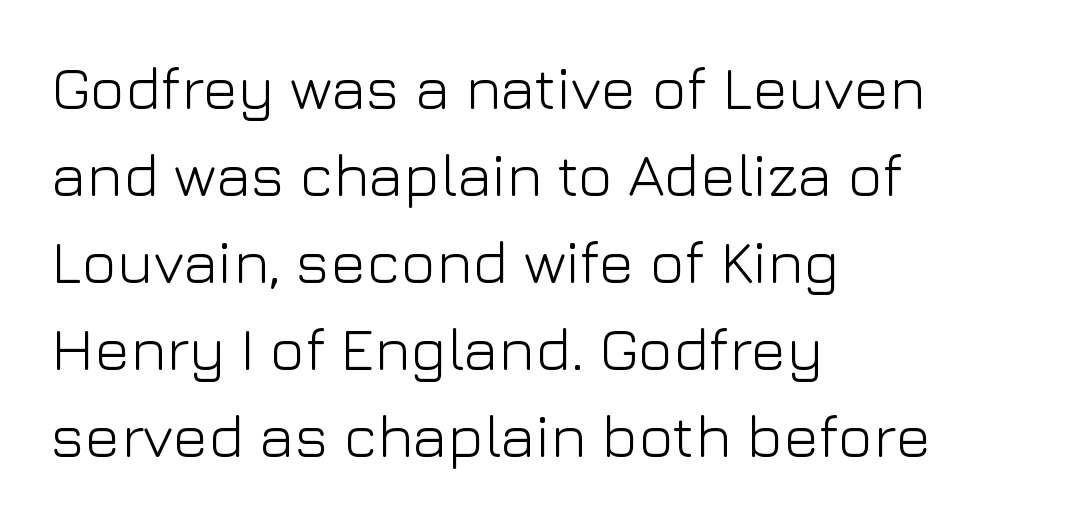
Q: Is the text bold? A: No.
Q: Is the text italic (slanted)? A: No, it is upright.
Q: Is the typeface a serif or a sans-serif typeface? A: Sans-serif.
Q: Is the text underlined? A: No.
Q: How is the paragraph aligned? A: Left-aligned.
Q: Is the spacing between letters normal or unusually wide? A: Normal.
Q: Is the spacing between lines tight, normal or loose? A: Normal.
Q: Width (condensed, normal, or wide)? A: Normal.
Q: Stroke contrast? A: Low.
Q: x-height? A: Medium.
Q: Monospaced? A: No.
